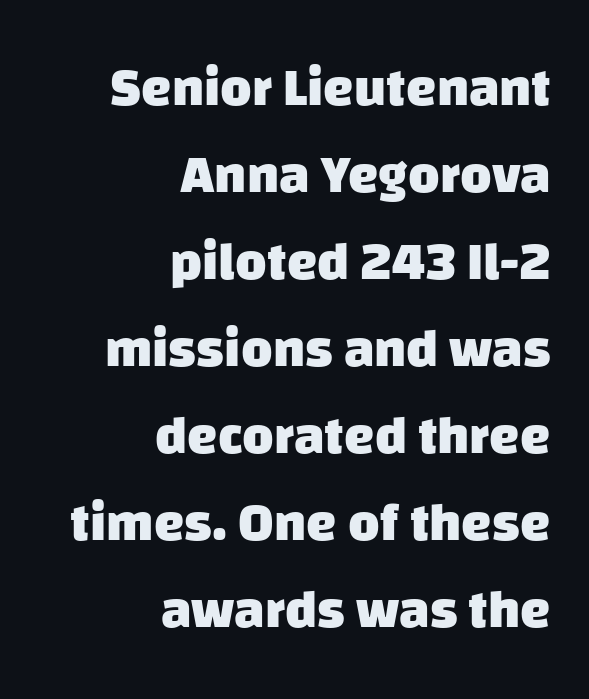
The image shows 54 px heavy sans-serif type; set right-aligned, normal line spacing (1.61x), normal letter spacing, not underlined; low stroke contrast and a large x-height.
